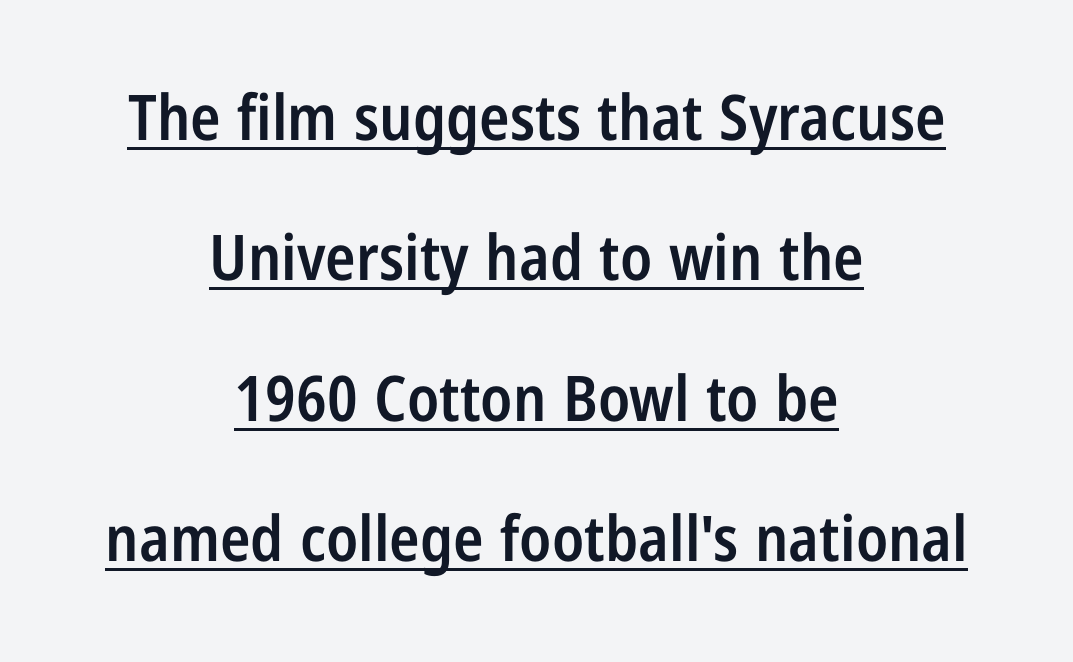
Q: Is the text bold? A: Semi-bold.
Q: Is the text italic (slanted)? A: No, it is upright.
Q: Is the typeface a serif or a sans-serif typeface? A: Sans-serif.
Q: Is the text underlined? A: Yes.
Q: How is the paragraph aligned? A: Centered.
Q: Is the spacing between letters normal or unusually wide? A: Normal.
Q: Is the spacing between lines tight, normal or loose? A: Loose.
Q: Width (condensed, normal, or wide)? A: Condensed.
Q: Stroke contrast? A: Low.
Q: x-height? A: Medium.
Q: Monospaced? A: No.
